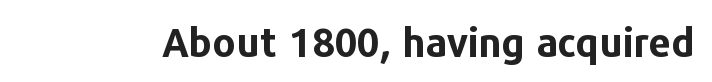
{"serif": "no", "italic": "no", "bold": "yes", "weight": "bold", "width": "normal", "stroke_contrast": "low", "x_height": "medium", "monospaced": "no", "underline": "no", "letter_spacing": "normal", "letter_spacing_em": 0.0, "glyph_px": 40}
